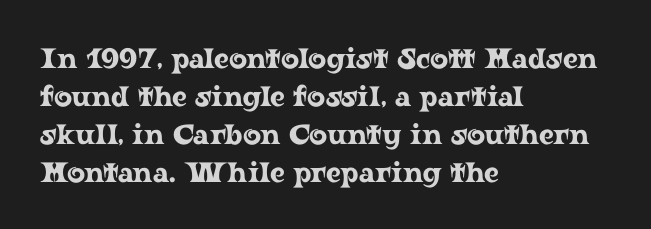
{"serif": "yes", "italic": "no", "width": "wide", "stroke_contrast": "low", "x_height": "medium", "monospaced": "no", "underline": "no", "align": "left", "line_spacing": "normal", "line_spacing_ratio": 1.36, "letter_spacing": "normal", "letter_spacing_em": 0.0, "glyph_px": 28}
